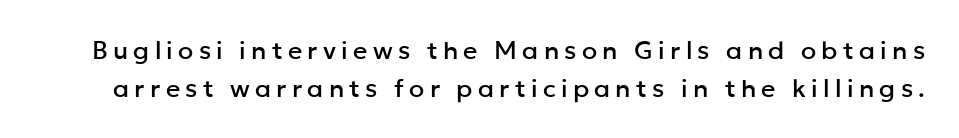
Q: Is the text italic (slanted)? A: No, it is upright.
Q: Is the text underlined? A: No.
Q: Is the spacing between letters normal or unusually wide? A: Unusually wide.
Q: Is the spacing between lines tight, normal or loose? A: Normal.
